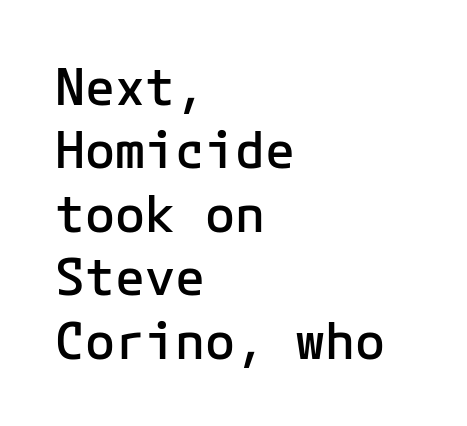
The glyphs are unaccompanied by any horizontal stroke below them. Characters follow at the spacing the type designer built in. Horizontally, the lines are justified to the leading edge only. A typesetter would call this leading conventional body-copy spacing.
